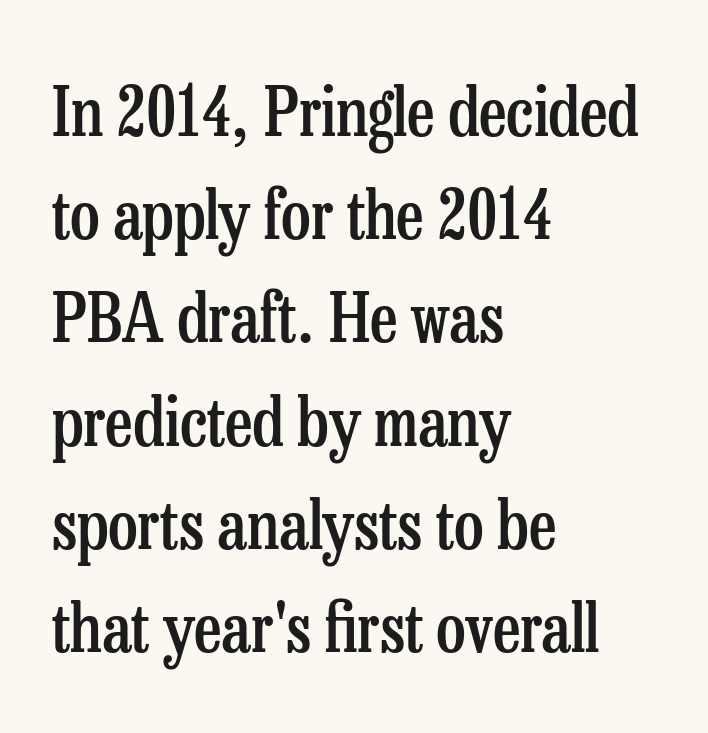
{"serif": "yes", "italic": "no", "bold": "semi", "weight": "semibold", "width": "condensed", "stroke_contrast": "low", "x_height": "medium", "monospaced": "no", "underline": "no", "align": "left", "line_spacing": "normal", "line_spacing_ratio": 1.54, "letter_spacing": "normal", "letter_spacing_em": 0.0, "glyph_px": 67}
